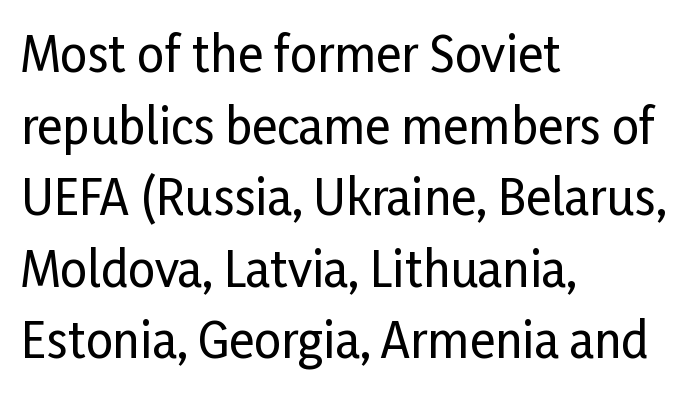
{"serif": "no", "italic": "no", "width": "condensed", "stroke_contrast": "low", "x_height": "medium", "monospaced": "no", "underline": "no", "align": "left", "line_spacing": "normal", "line_spacing_ratio": 1.49, "letter_spacing": "normal", "letter_spacing_em": 0.0, "glyph_px": 48}
